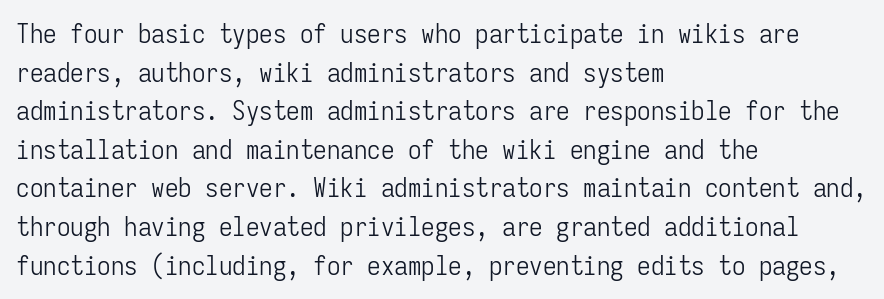
The image shows 27 px text type, upright; set left-aligned, normal line spacing (1.43x), normal letter spacing, not underlined.
